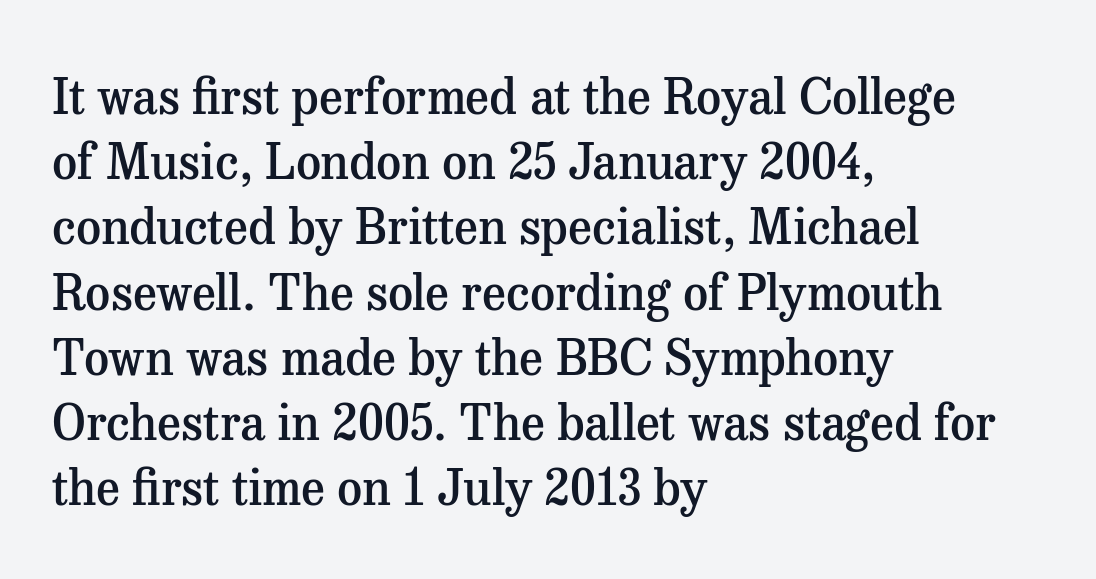
Vertical strokes here are truly vertical. Students, observe: this is what conventionally led text looks like. Unlike a clean sans, this face finishes its strokes with serifs. Quick note: underline off. Note the varied advance widths — an 'i' is clearly narrower than an 'm'. The typesetter chose a ragged-right arrangement here.
